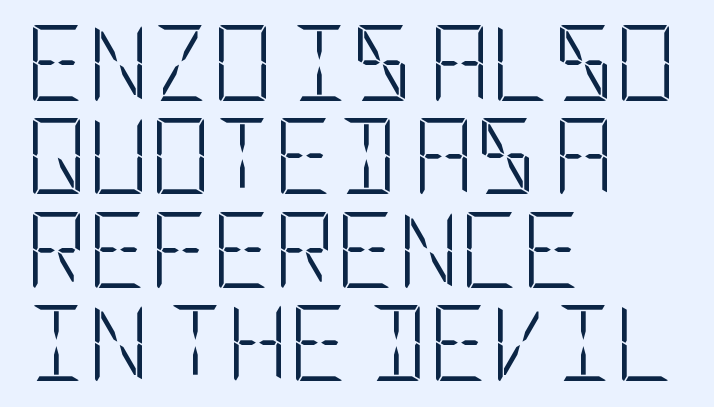
Q: Is the text bold? A: No.
Q: Is the text italic (slanted)? A: No, it is upright.
Q: Is the typeface a serif or a sans-serif typeface? A: Sans-serif.
Q: Is the text underlined? A: No.
Q: How is the paragraph aligned? A: Left-aligned.
Q: Is the spacing between letters normal or unusually wide? A: Normal.
Q: Width (condensed, normal, or wide)? A: Condensed.
Q: Stroke contrast? A: Low.
Q: x-height? A: Large.
